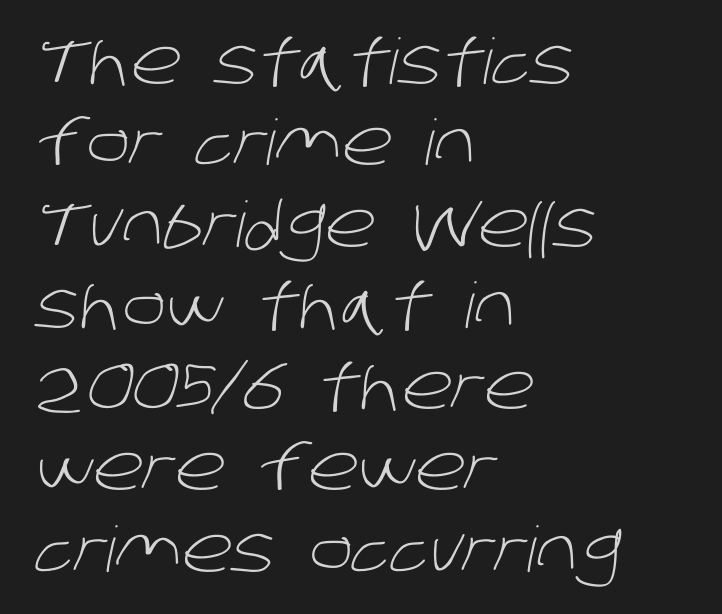
{"serif": "no", "bold": "no", "weight": "light", "width": "normal", "stroke_contrast": "low", "x_height": "large", "monospaced": "no", "underline": "no", "align": "left", "line_spacing": "normal", "line_spacing_ratio": 1.29, "letter_spacing": "normal", "letter_spacing_em": 0.0, "glyph_px": 63}
